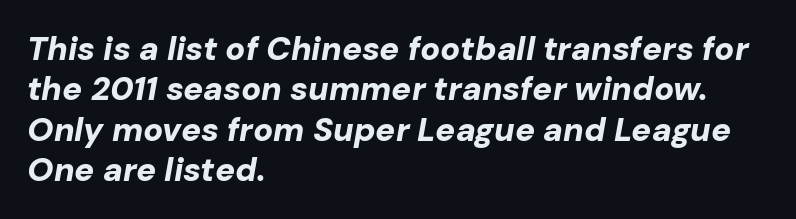
The image shows 33 px bold type, italic (leaning right); set left-aligned, line spacing 1.22x, normal letter spacing, not underlined; low stroke contrast and a medium x-height.
